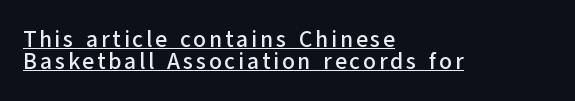
Q: Is the text italic (slanted)? A: No, it is upright.
Q: Is the text underlined? A: Yes.
Q: How is the paragraph aligned? A: Left-aligned.
Q: Is the spacing between lines tight, normal or loose? A: Tight.
